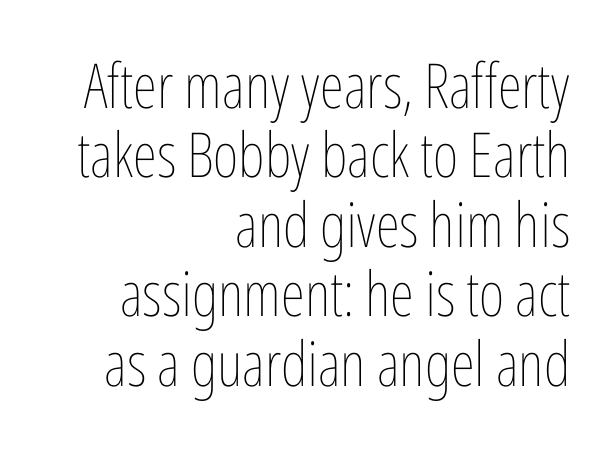
{"italic": "no", "bold": "no", "weight": "thin", "width": "condensed", "stroke_contrast": "low", "x_height": "medium", "monospaced": "no", "underline": "no", "align": "right", "line_spacing": "tight", "line_spacing_ratio": 1.12, "letter_spacing": "normal", "letter_spacing_em": 0.0, "glyph_px": 62}
